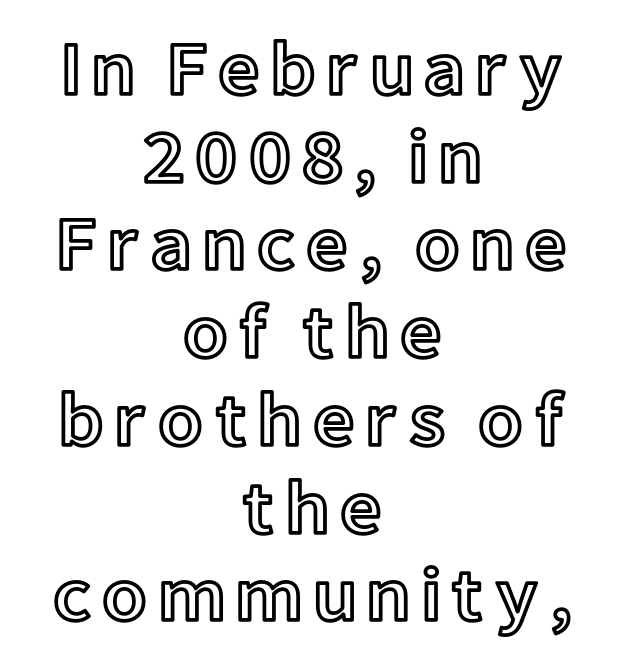
The image shows 75 px text type, upright; set centered, line spacing 1.17x, not underlined; a medium x-height.
